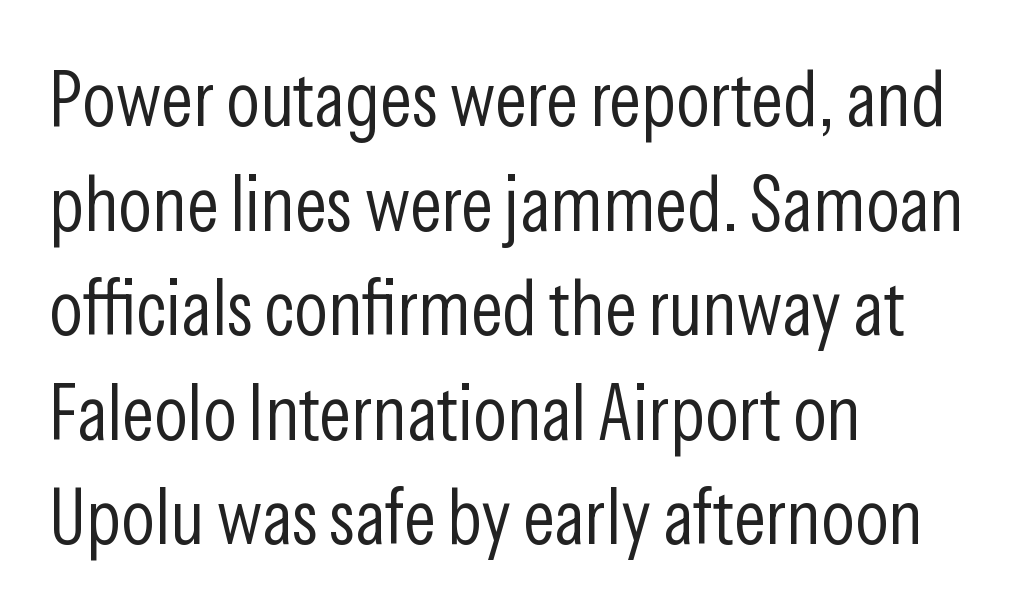
Q: Is the text bold? A: No.
Q: Is the text italic (slanted)? A: No, it is upright.
Q: Is the typeface a serif or a sans-serif typeface? A: Sans-serif.
Q: Is the text underlined? A: No.
Q: How is the paragraph aligned? A: Left-aligned.
Q: Is the spacing between letters normal or unusually wide? A: Normal.
Q: Is the spacing between lines tight, normal or loose? A: Normal.
Q: Width (condensed, normal, or wide)? A: Condensed.
Q: Stroke contrast? A: Low.
Q: x-height? A: Medium.
Q: Monospaced? A: No.
